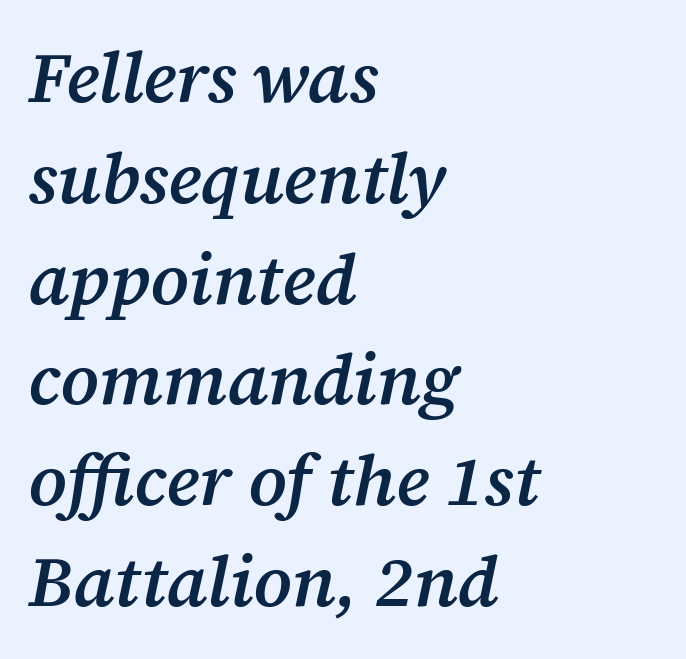
The image shows 71 px semibold serif type, italic (leaning right); set left-aligned, normal line spacing (1.42x), normal letter spacing, not underlined; medium stroke contrast and a medium x-height.
